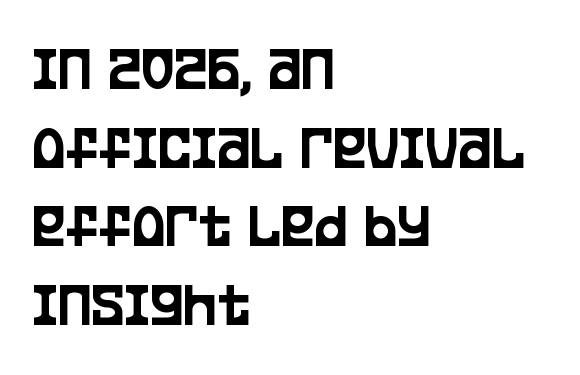
The face used here is a sans, in the tradition of grotesques and geometrics. How are the letters spaced? Ordinarily, with no added tracking. Quick note: interline space is typical. Think of a printed novel: that variable character pitch is what you see here. The lettering holds an erect, upright posture throughout. Decoration check: the copy has no underline.
